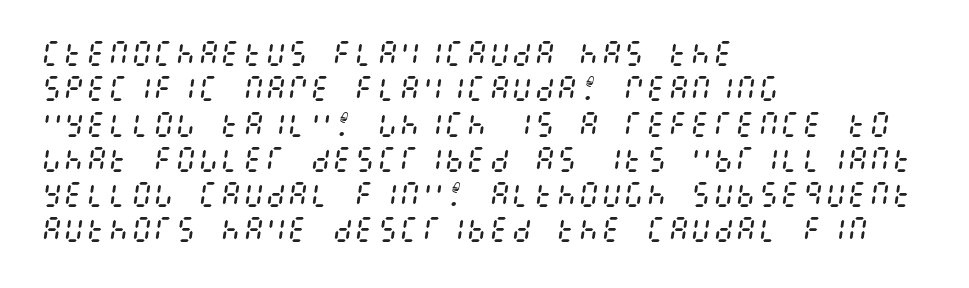
Q: Is the text bold? A: No.
Q: Is the text italic (slanted)? A: Yes, it leans right by about 8 degrees.
Q: Is the text underlined? A: No.
Q: How is the paragraph aligned? A: Left-aligned.
Q: Is the spacing between letters normal or unusually wide? A: Normal.
Q: Is the spacing between lines tight, normal or loose? A: Normal.
Q: Width (condensed, normal, or wide)? A: Condensed.
Q: Stroke contrast? A: Medium.
Q: x-height? A: Large.
